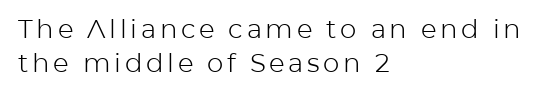
{"italic": "no", "bold": "no", "underline": "no", "align": "left", "line_spacing": "normal", "line_spacing_ratio": 1.3, "glyph_px": 26}
